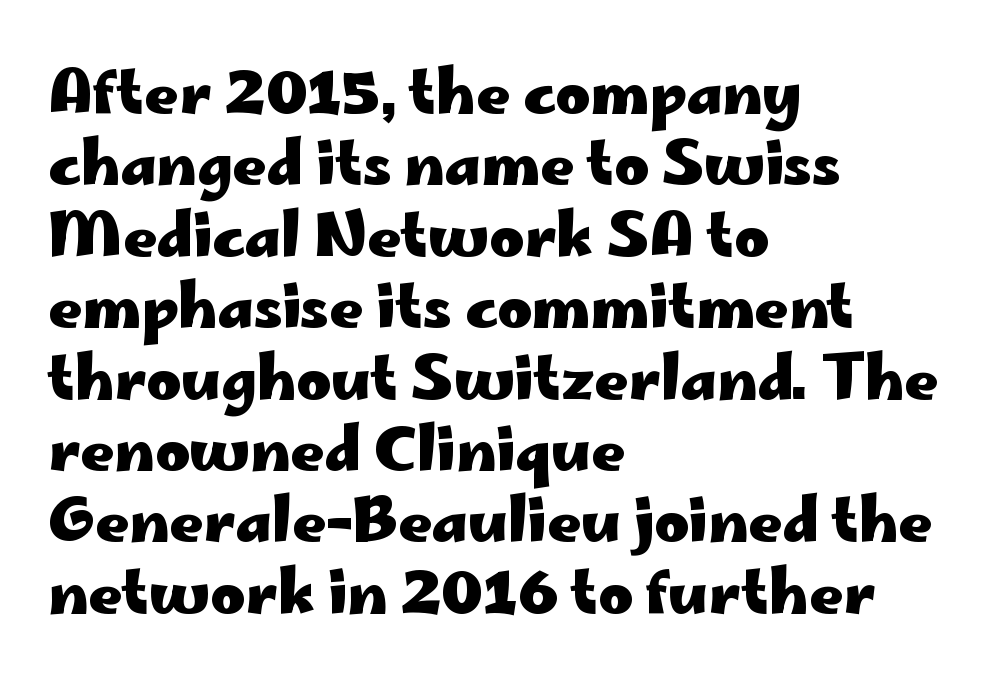
{"serif": "no", "italic": "no", "bold": "yes", "weight": "heavy", "width": "wide", "stroke_contrast": "low", "x_height": "small", "monospaced": "no", "underline": "no", "align": "left", "line_spacing_ratio": 1.21, "letter_spacing": "normal", "letter_spacing_em": 0.0, "glyph_px": 59}
